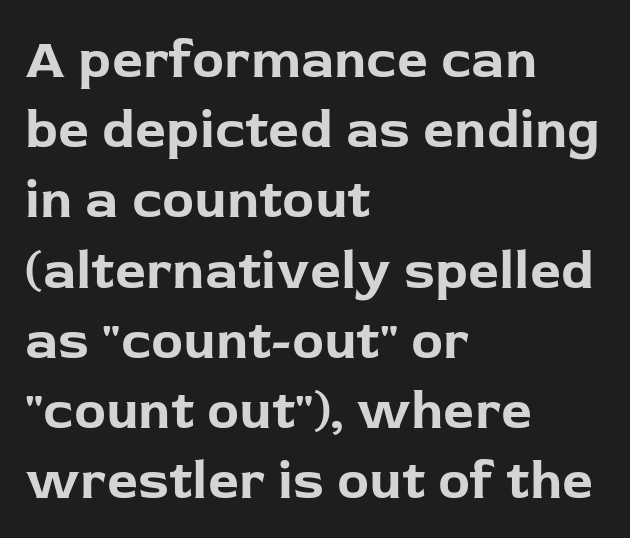
The image shows 54 px bold sans-serif type, upright; set left-aligned, normal line spacing (1.3x), normal letter spacing, not underlined; low stroke contrast and a medium x-height.
